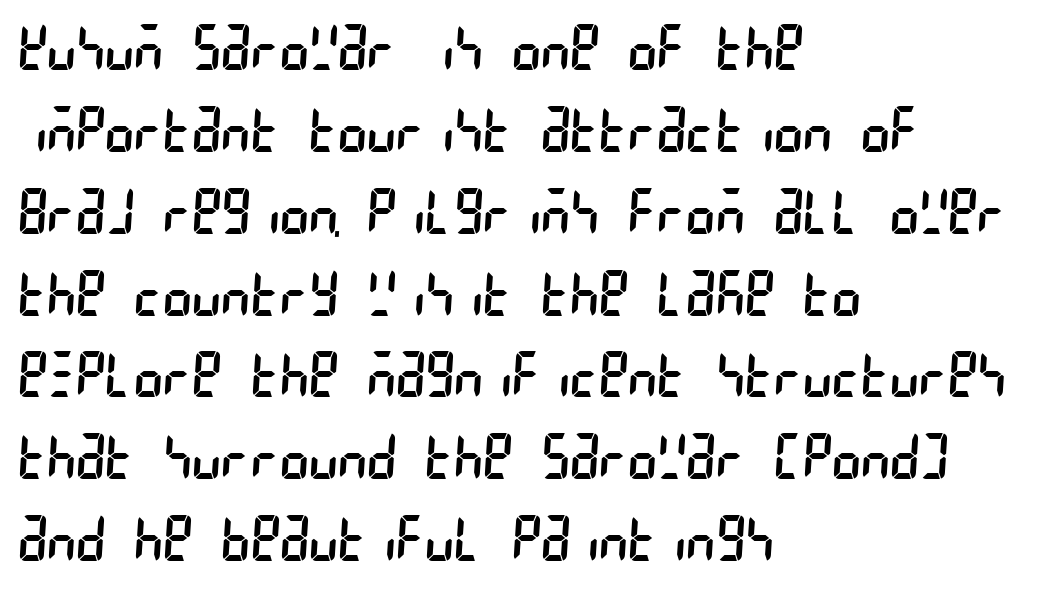
The image shows 62 px regular-weight, condensed sans-serif type; set left-aligned, normal line spacing (1.32x), normal letter spacing, not underlined; low stroke contrast and a large x-height.
